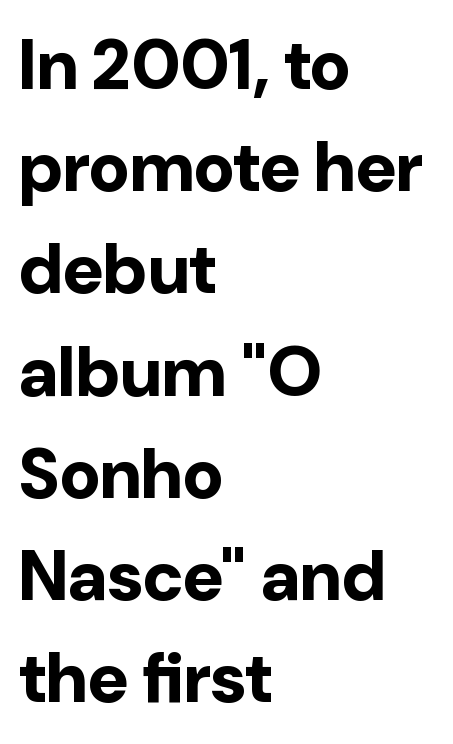
Q: Is the text bold? A: Yes.
Q: Is the text italic (slanted)? A: No, it is upright.
Q: Is the typeface a serif or a sans-serif typeface? A: Sans-serif.
Q: Is the text underlined? A: No.
Q: How is the paragraph aligned? A: Left-aligned.
Q: Is the spacing between letters normal or unusually wide? A: Normal.
Q: Is the spacing between lines tight, normal or loose? A: Normal.
Q: Width (condensed, normal, or wide)? A: Normal.
Q: Stroke contrast? A: Low.
Q: x-height? A: Medium.
Q: Monospaced? A: No.
